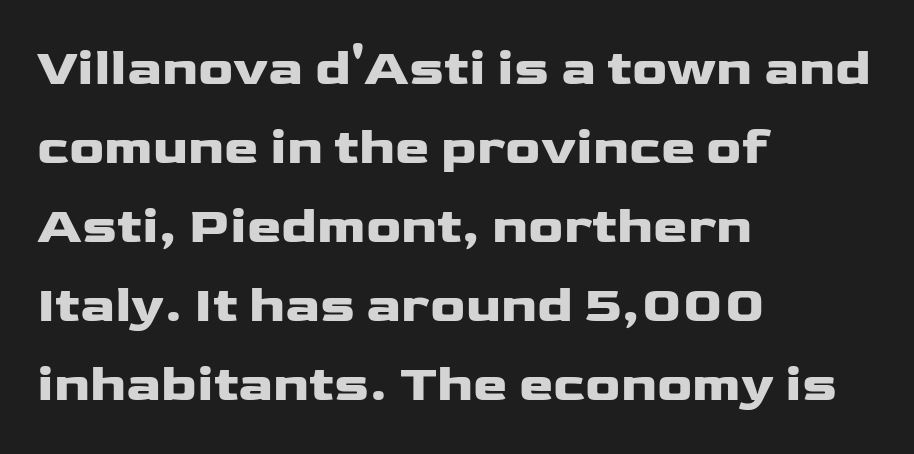
{"serif": "no", "italic": "no", "bold": "yes", "weight": "heavy", "width": "wide", "stroke_contrast": "low", "x_height": "medium", "monospaced": "no", "underline": "no", "align": "left", "line_spacing": "normal", "line_spacing_ratio": 1.52, "letter_spacing": "normal", "letter_spacing_em": 0.0, "glyph_px": 52}
